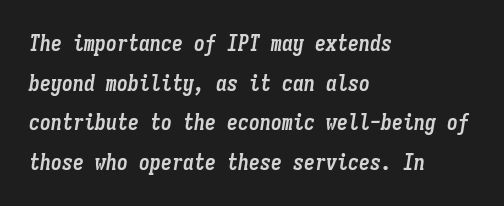
{"italic": "yes", "lean": "right", "slant_degrees": 9, "bold": "yes", "underline": "no", "align": "left", "line_spacing_ratio": 1.8, "letter_spacing": "normal", "letter_spacing_em": 0.0, "glyph_px": 22}
